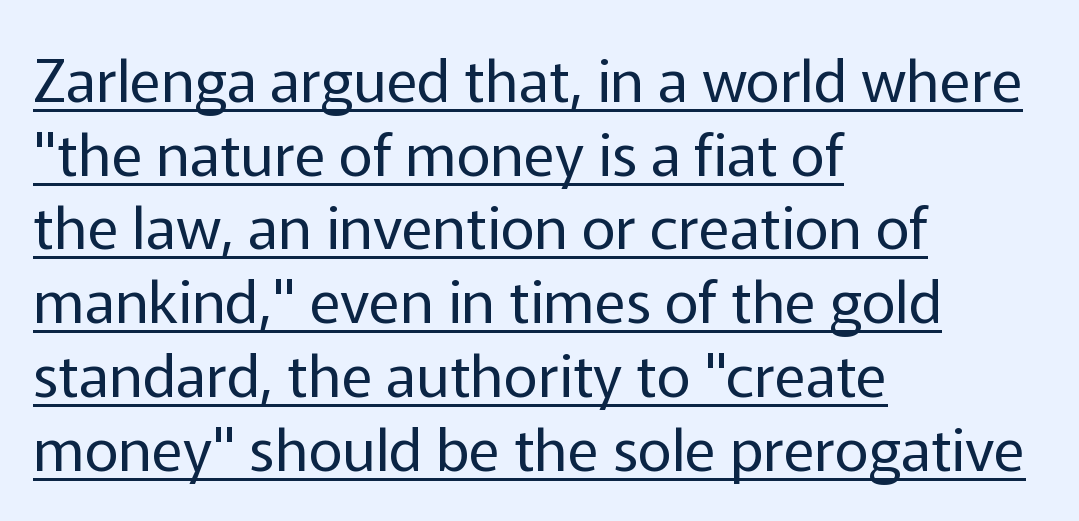
The space between consecutive lines is moderate. A typesetter would call this proportional, since set widths differ per character. Each line of the rendering has a horizontal stroke beneath the glyphs. The paragraph shown leans on its left margin. You can tell it's not italic because the verticals are truly vertical.
